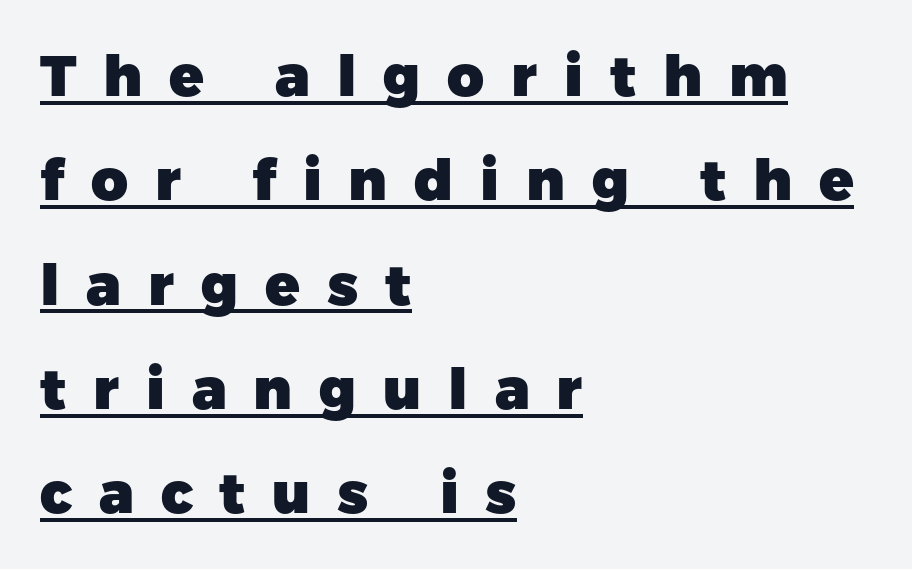
{"serif": "no", "italic": "no", "bold": "yes", "weight": "heavy", "width": "normal", "stroke_contrast": "low", "x_height": "medium", "monospaced": "no", "underline": "yes", "align": "left", "line_spacing_ratio": 1.83, "letter_spacing": "wide", "letter_spacing_em": 0.47, "glyph_px": 57}
